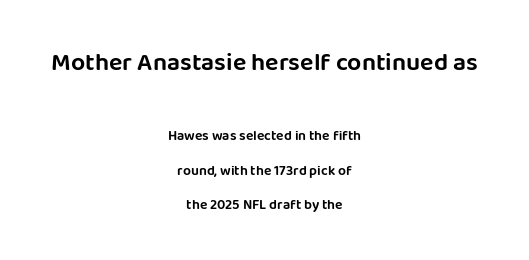
Visually, the top section dominates because its glyphs are scaled up. Posture: vertical. Is the block centered? Yes — each line is placed symmetrically about the middle. Rows of type keep a wide berth in the vertical direction. Quick note: underline off. There is no visible air inserted between adjacent glyphs.
